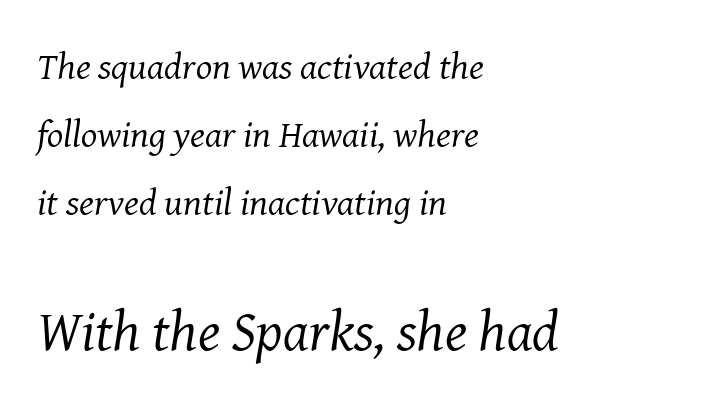
Q: Is the text bold? A: No.
Q: Is the text italic (slanted)? A: Yes, it leans right by about 8 degrees.
Q: Is the typeface a serif or a sans-serif typeface? A: Serif.
Q: Is the text underlined? A: No.
Q: How is the paragraph aligned? A: Left-aligned.
Q: Is the spacing between letters normal or unusually wide? A: Normal.
Q: Which block of text is set in a larger size, the first (top) or the second (bottom)? A: The second (bottom) one.
Q: Width (condensed, normal, or wide)? A: Normal.
Q: Stroke contrast? A: Medium.
Q: x-height? A: Medium.
Q: Monospaced? A: No.
